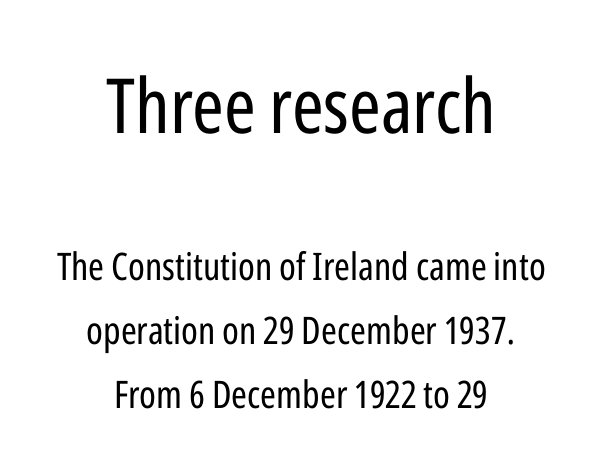
Bare-footed words on every line. The strokes carry an ordinary text weight at most. The block of text has a typical density, with ordinary space between rows. Note: no serifs on the glyphs.
